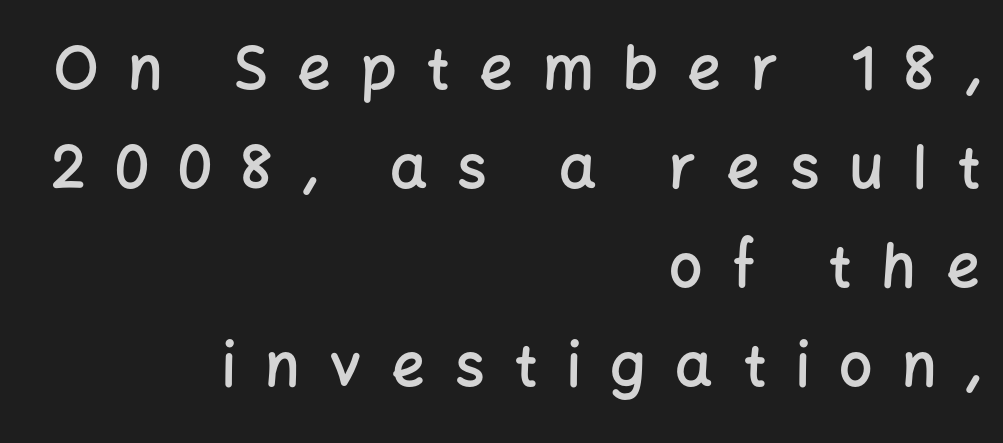
Q: Is the text bold? A: Semi-bold.
Q: Is the text italic (slanted)? A: No, it is upright.
Q: Is the typeface a serif or a sans-serif typeface? A: Sans-serif.
Q: Is the text underlined? A: No.
Q: How is the paragraph aligned? A: Right-aligned.
Q: Is the spacing between letters normal or unusually wide? A: Unusually wide.
Q: Is the spacing between lines tight, normal or loose? A: Normal.
Q: Width (condensed, normal, or wide)? A: Normal.
Q: Stroke contrast? A: Low.
Q: x-height? A: Medium.
Q: Monospaced? A: No.
